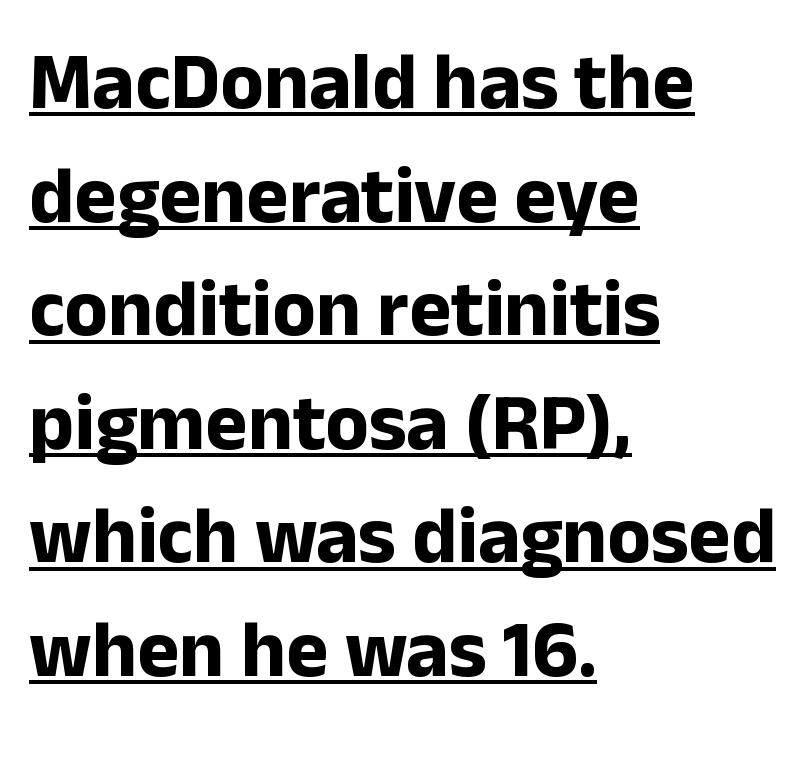
Vertical spacing — default. Classification — sans serif. No italicization has been applied; the sample stays upright. The passage shown is typed in a proportional face where columns would drift.
